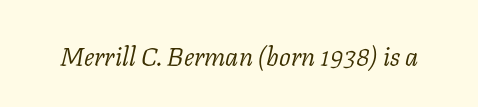
Q: Is the text bold? A: No.
Q: Is the text italic (slanted)? A: Yes, it leans right by about 11 degrees.
Q: Is the text underlined? A: No.
Q: Is the spacing between letters normal or unusually wide? A: Normal.
